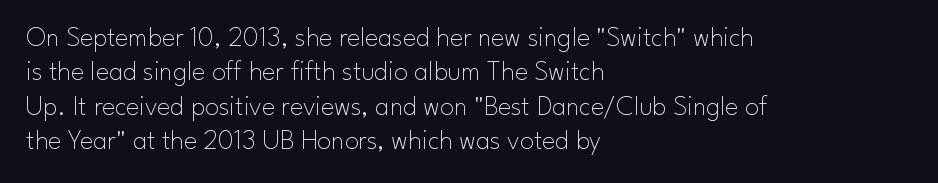
Q: Is the text bold? A: No.
Q: Is the text italic (slanted)? A: No, it is upright.
Q: Is the typeface a serif or a sans-serif typeface? A: Sans-serif.
Q: Is the text underlined? A: No.
Q: How is the paragraph aligned? A: Left-aligned.
Q: Is the spacing between letters normal or unusually wide? A: Normal.
Q: Width (condensed, normal, or wide)? A: Normal.
Q: Stroke contrast? A: Low.
Q: x-height? A: Small.
Q: Monospaced? A: No.
